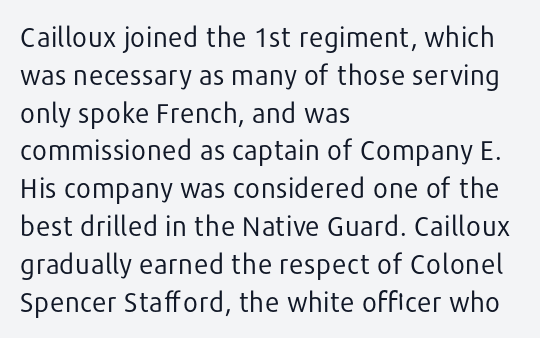
Q: Is the text bold? A: No.
Q: Is the text italic (slanted)? A: No, it is upright.
Q: Is the text underlined? A: No.
Q: How is the paragraph aligned? A: Left-aligned.
Q: Is the spacing between letters normal or unusually wide? A: Normal.
Q: Is the spacing between lines tight, normal or loose? A: Normal.
